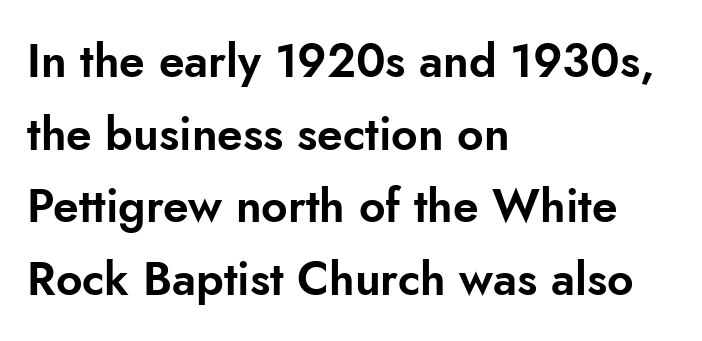
The image shows 46 px sans-serif type, upright; set left-aligned, normal line spacing (1.58x), normal letter spacing, not underlined; low stroke contrast and a small x-height.
